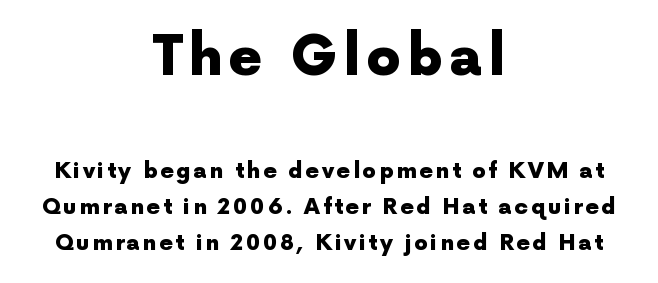
The string is rendered with underlining switched off. To sum up the face: it is a sans, with no serifs. You could not count columns in this text — the font is proportionally spaced. Notice how the stems are strictly vertical — no italics here. Honestly, the row spacing looks completely unremarkable. Top chunk: large. Bottom chunk: small.
